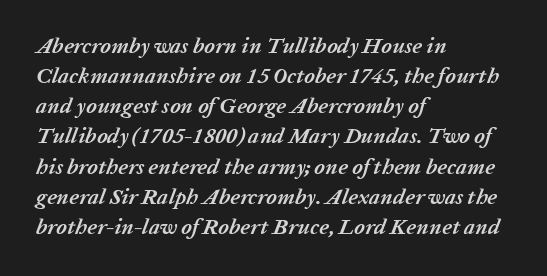
{"italic": "yes", "lean": "right", "slant_degrees": 20, "bold": "yes", "underline": "no", "align": "left", "line_spacing": "normal", "line_spacing_ratio": 1.37, "letter_spacing": "normal", "letter_spacing_em": 0.0, "glyph_px": 22}
